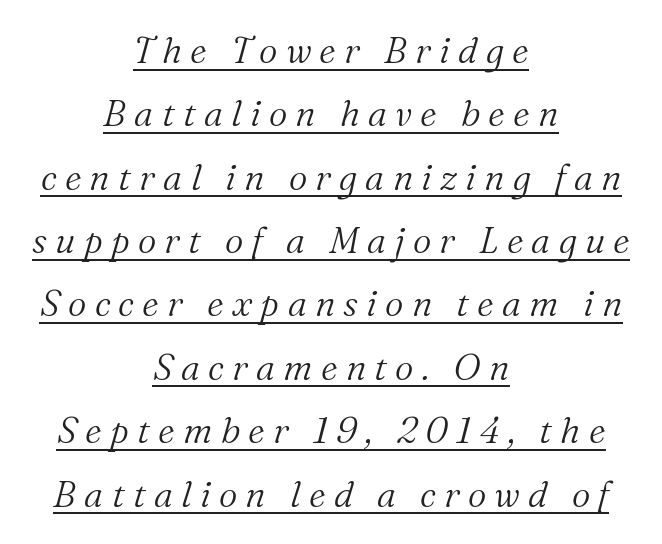
Observe the wide spacing: letters keep a clear distance from each other. The rendering positions every line midway between the sides. Somebody hit Ctrl+U on this one — the words are underlined. This is oblique type, the kind used for emphasis or titles.
